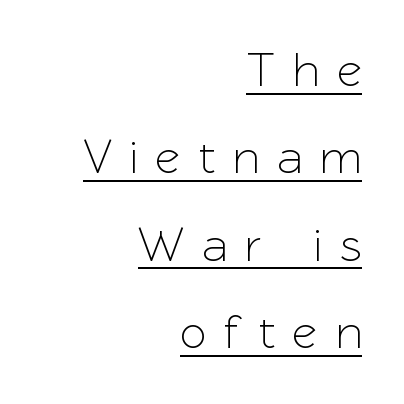
The image shows 48 px sans-serif type, upright; set right-aligned, line spacing 1.82x, unusually wide letter spacing (+0.4 em), underlined; low stroke contrast and a medium x-height.
